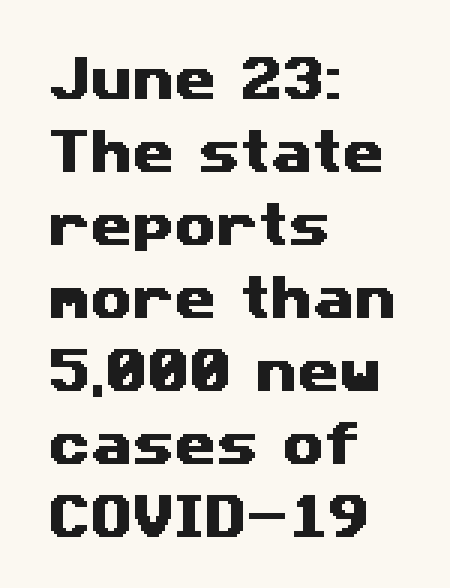
Q: Is the typeface a serif or a sans-serif typeface? A: Sans-serif.
Q: Is the text underlined? A: No.
Q: How is the paragraph aligned? A: Left-aligned.
Q: Is the spacing between letters normal or unusually wide? A: Normal.
Q: Is the spacing between lines tight, normal or loose? A: Normal.
Q: Width (condensed, normal, or wide)? A: Wide.
Q: Stroke contrast? A: Medium.
Q: x-height? A: Medium.
Q: Monospaced? A: No.
